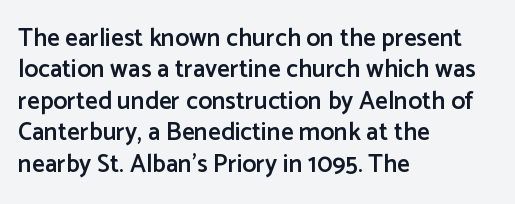
Q: Is the text bold? A: Semi-bold.
Q: Is the text italic (slanted)? A: No, it is upright.
Q: Is the text underlined? A: No.
Q: How is the paragraph aligned? A: Left-aligned.
Q: Is the spacing between letters normal or unusually wide? A: Normal.
Q: Is the spacing between lines tight, normal or loose? A: Normal.
